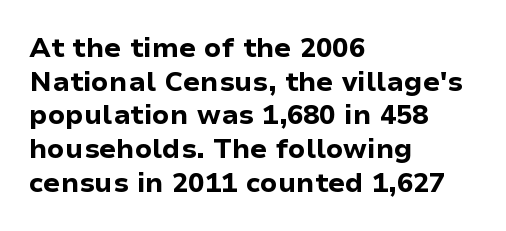
{"italic": "no", "bold": "yes", "underline": "no", "align": "left", "line_spacing": "normal", "line_spacing_ratio": 1.25, "letter_spacing": "normal", "letter_spacing_em": 0.0, "glyph_px": 27}
